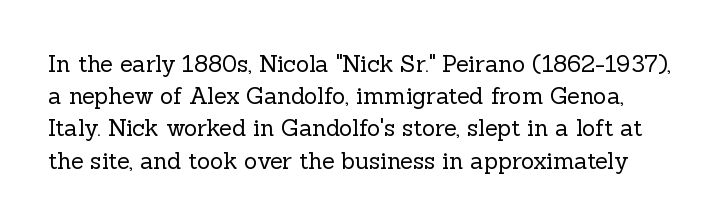
The image shows 23 px text type, upright; set normal line spacing (1.4x), normal letter spacing, not underlined.
